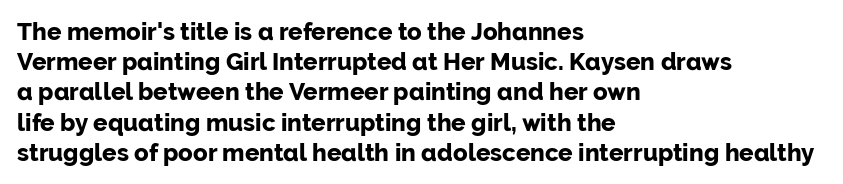
{"italic": "no", "bold": "yes", "underline": "no", "align": "left", "line_spacing": "normal", "line_spacing_ratio": 1.26, "letter_spacing": "normal", "letter_spacing_em": 0.0, "glyph_px": 24}
